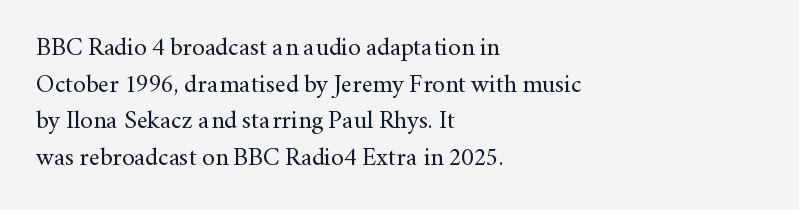
{"italic": "no", "bold": "no", "underline": "no", "align": "left", "line_spacing": "normal", "line_spacing_ratio": 1.47, "letter_spacing": "normal", "letter_spacing_em": 0.0, "glyph_px": 25}
